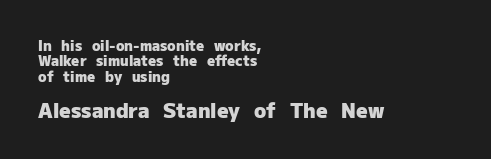
Notice how descenders almost collide with the ascenders below — that's tight leading. Quick note: underline off. Is the lower block the larger one? Yes — the lower block carries the bigger type. If you drew a ruler down the left edge, every line would touch it.
